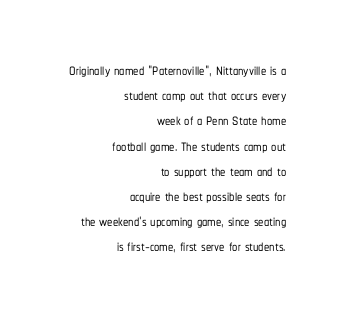
The image shows 21 px text type, upright; set right-aligned, line spacing 1.2x, normal letter spacing, not underlined.
